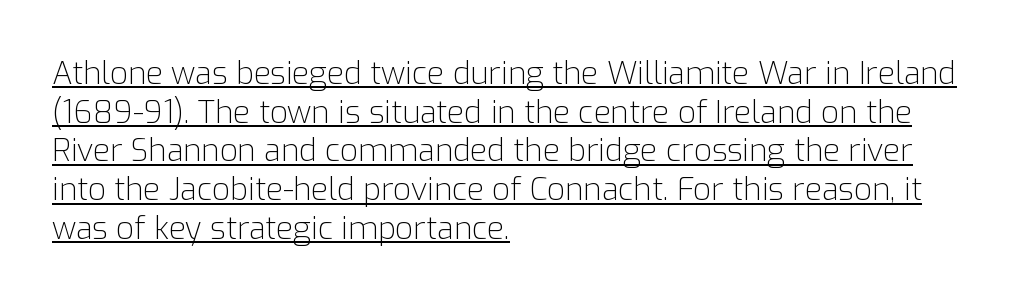
In terms of letterform style, serifs are entirely absent. The text block is weighted toward the left margin, trailing off unevenly rightward. Underline: present. Weight: not bold — regular or lighter.
